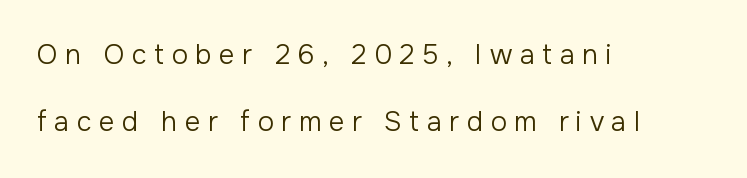
The image shows 27 px text type, upright; set left-aligned, loose line spacing (2.5x), unusually wide letter spacing (+0.28 em), not underlined.
